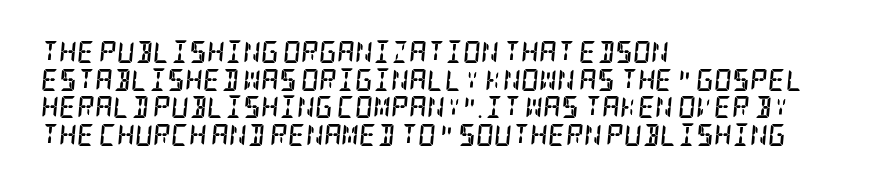
The image shows 22 px bold type, italic (leaning right); set left-aligned, normal line spacing (1.26x), normal letter spacing, not underlined.
